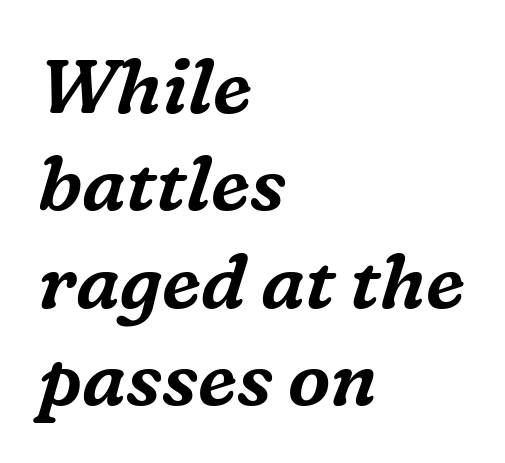
Q: Is the text italic (slanted)? A: Yes, it leans right by about 16 degrees.
Q: Is the typeface a serif or a sans-serif typeface? A: Serif.
Q: Is the text underlined? A: No.
Q: How is the paragraph aligned? A: Left-aligned.
Q: Is the spacing between letters normal or unusually wide? A: Normal.
Q: Is the spacing between lines tight, normal or loose? A: Normal.
Q: Width (condensed, normal, or wide)? A: Normal.
Q: Stroke contrast? A: Medium.
Q: x-height? A: Medium.
Q: Monospaced? A: No.
